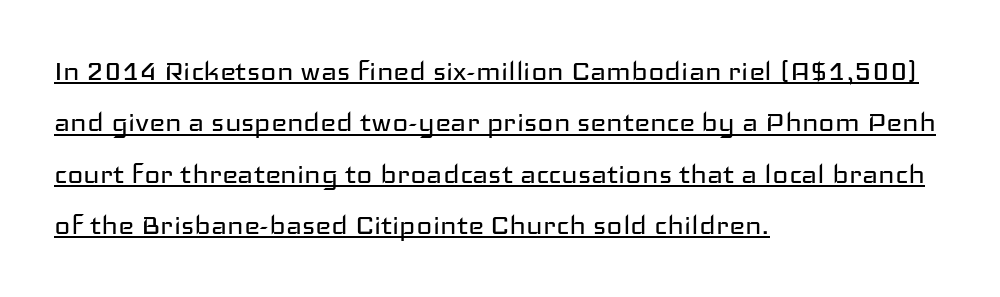
Q: Is the text bold? A: No.
Q: Is the text italic (slanted)? A: No, it is upright.
Q: Is the typeface a serif or a sans-serif typeface? A: Sans-serif.
Q: Is the text underlined? A: Yes.
Q: How is the paragraph aligned? A: Left-aligned.
Q: Is the spacing between letters normal or unusually wide? A: Normal.
Q: Is the spacing between lines tight, normal or loose? A: Normal.
Q: Width (condensed, normal, or wide)? A: Wide.
Q: Stroke contrast? A: Low.
Q: x-height? A: Medium.
Q: Monospaced? A: No.
